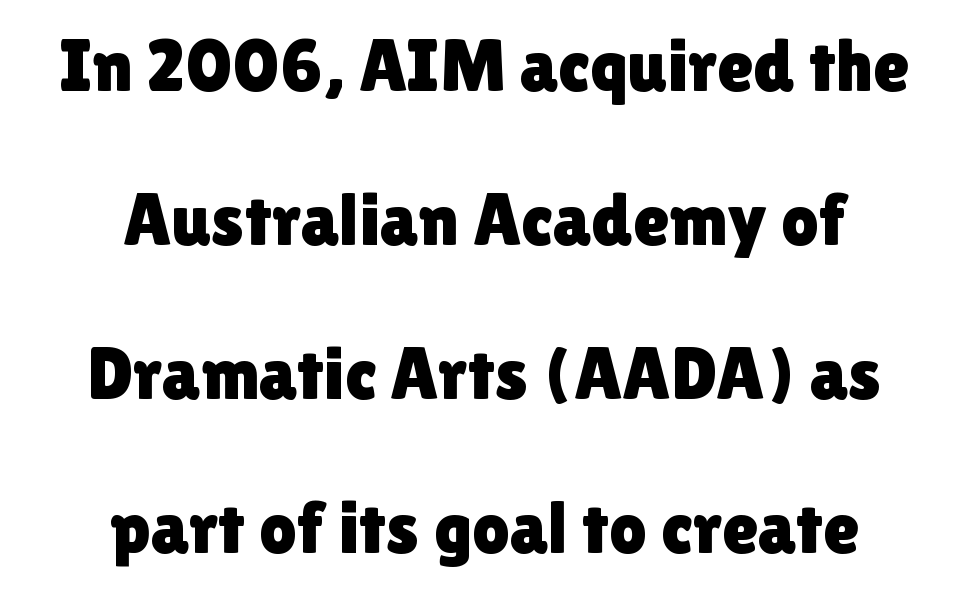
Q: Is the text italic (slanted)? A: No, it is upright.
Q: Is the typeface a serif or a sans-serif typeface? A: Sans-serif.
Q: Is the text underlined? A: No.
Q: How is the paragraph aligned? A: Centered.
Q: Is the spacing between letters normal or unusually wide? A: Normal.
Q: Is the spacing between lines tight, normal or loose? A: Loose.
Q: Width (condensed, normal, or wide)? A: Normal.
Q: x-height? A: Medium.
Q: Monospaced? A: No.
